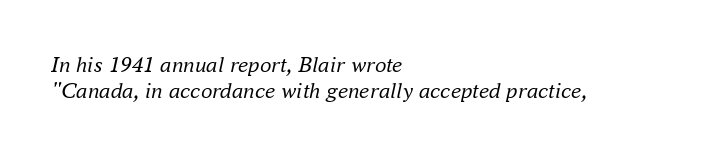
Here the glyphs are tracked normally, forming tight word shapes. The lines are packed closely together with very little leading. The setting favours the left margin, as ordinary paragraphs usually do. Slant detected: the letters are inclined. The typesetting does not lean heavy: it is not bold. This rendering features lettering with no underline.
